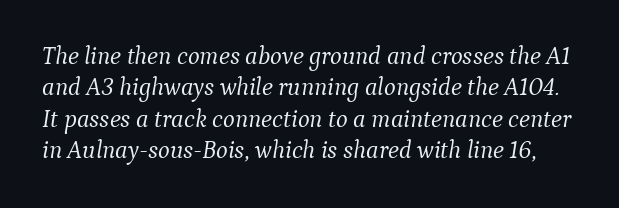
Q: Is the text bold? A: No.
Q: Is the text italic (slanted)? A: Yes, it leans right by about 9 degrees.
Q: Is the text underlined? A: No.
Q: Is the spacing between letters normal or unusually wide? A: Normal.
Q: Is the spacing between lines tight, normal or loose? A: Normal.
